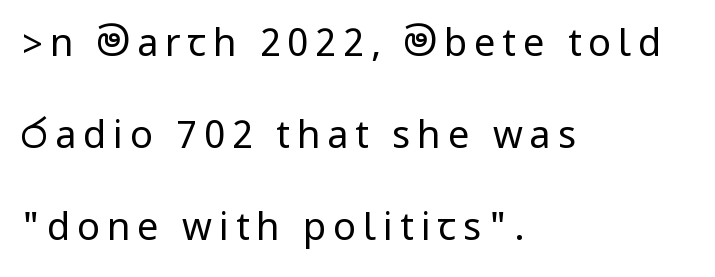
The image shows 38 px regular-weight, condensed sans-serif type, upright; set left-aligned, loose line spacing (2.42x), not underlined; low stroke contrast.
